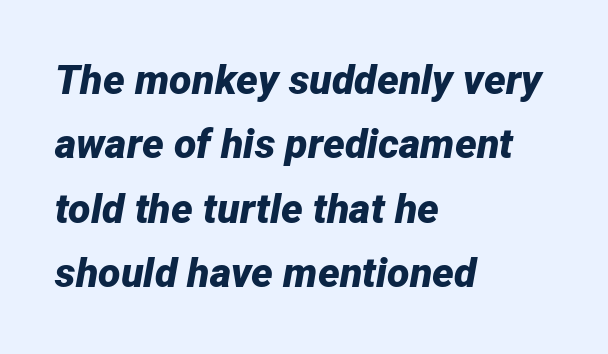
This sample uses plain, unmodified letter spacing. Each new line begins a customary step beneath the previous one. Set as a true bold cut, around the 700 mark. Glance below the letters and you will spot only blank space. The passage shown is typed in a proportional face where columns would drift. The passage shown leans; its letterforms are oblique.
